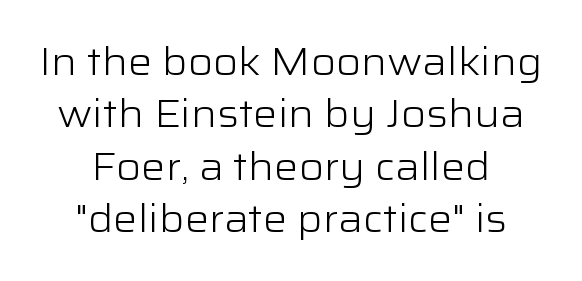
The image shows 38 px light, wide sans-serif type, upright; set centered, normal line spacing (1.38x), normal letter spacing, not underlined; low stroke contrast and a medium x-height.
